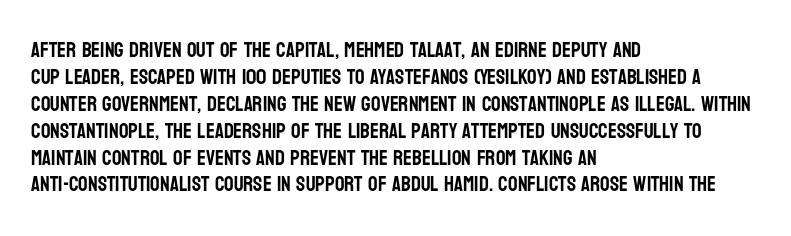
The image shows 21 px text type, upright; set left-aligned, normal line spacing (1.28x), normal letter spacing, not underlined.
